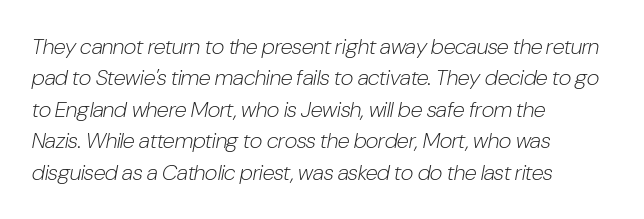
{"italic": "yes", "lean": "right", "slant_degrees": 10, "bold": "no", "underline": "no", "align": "left", "line_spacing": "normal", "line_spacing_ratio": 1.43, "letter_spacing": "normal", "letter_spacing_em": 0.0, "glyph_px": 22}
